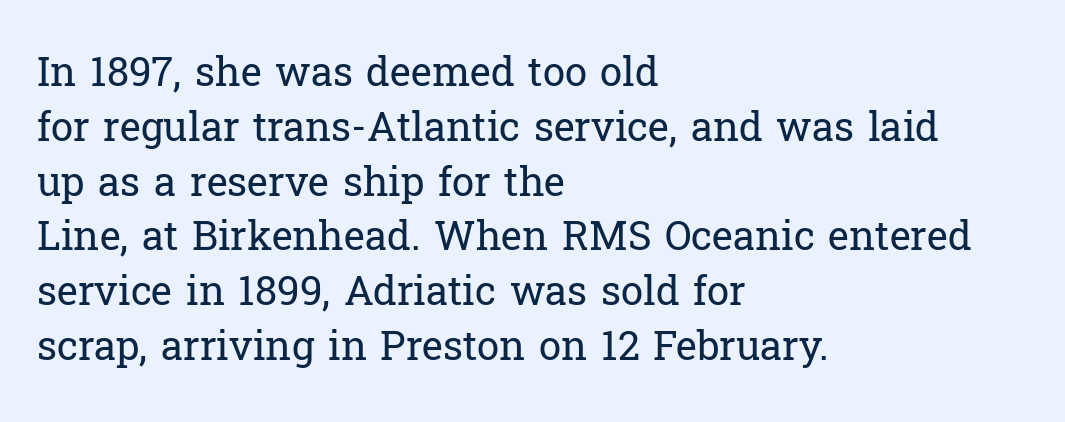
Varying glyph widths throughout — classic text-font behaviour. The weight tops out at a normal text grade. A classic flush-left, rag-right setting is used for this passage. Letterform terminals end in serifs throughout the passage. This is the regular roman posture of the typeface. Regarding leading, the lines here are spaced in the standard way.
